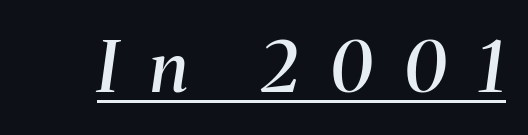
{"serif": "yes", "italic": "yes", "lean": "right", "slant_degrees": 8, "bold": "semi", "weight": "semibold", "width": "normal", "stroke_contrast": "medium", "x_height": "medium", "monospaced": "no", "underline": "yes", "letter_spacing": "wide", "letter_spacing_em": 0.45, "glyph_px": 70}
